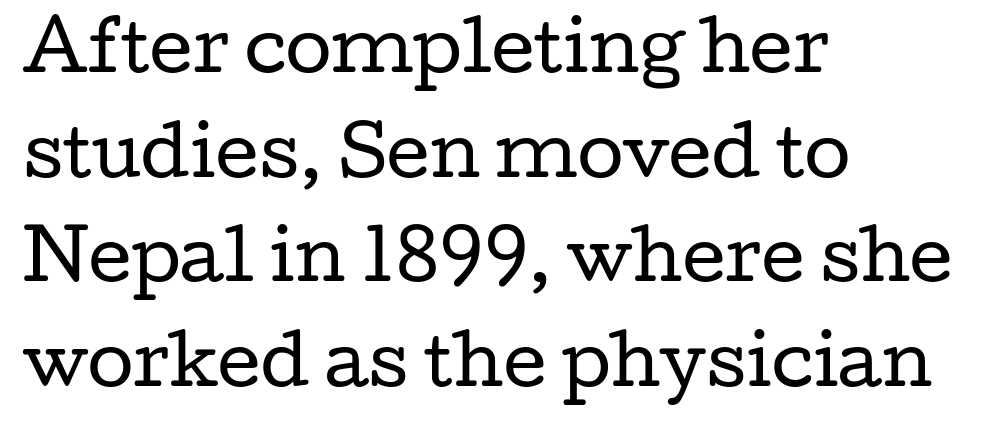
Proportional: the letters do not fall into vertical columns. On a weight scale, this lands at 450 or below. Compared with a centered layout, this one pins lines to the left instead. Unmarked baselines from the first word to the last.
